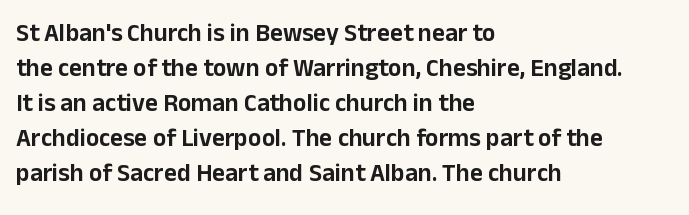
The image shows 25 px text type, upright; set left-aligned, normal line spacing (1.4x), normal letter spacing, not underlined.
